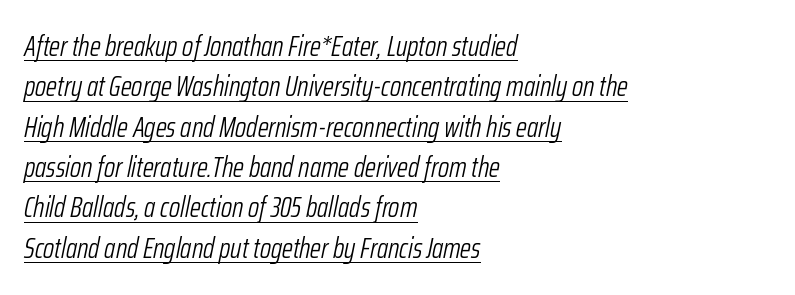
Q: Is the text bold? A: No.
Q: Is the text italic (slanted)? A: Yes, it leans right by about 12 degrees.
Q: Is the text underlined? A: Yes.
Q: How is the paragraph aligned? A: Left-aligned.
Q: Is the spacing between letters normal or unusually wide? A: Normal.
Q: Is the spacing between lines tight, normal or loose? A: Normal.
Q: Width (condensed, normal, or wide)? A: Condensed.
Q: Stroke contrast? A: Low.
Q: x-height? A: Medium.
Q: Monospaced? A: No.
